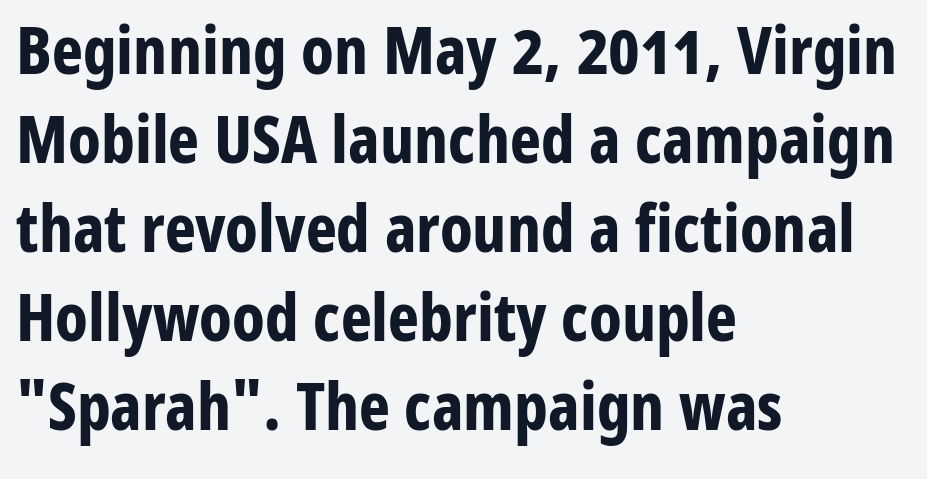
Q: Is the text bold? A: Yes.
Q: Is the text italic (slanted)? A: No, it is upright.
Q: Is the typeface a serif or a sans-serif typeface? A: Sans-serif.
Q: Is the text underlined? A: No.
Q: How is the paragraph aligned? A: Left-aligned.
Q: Is the spacing between letters normal or unusually wide? A: Normal.
Q: Is the spacing between lines tight, normal or loose? A: Normal.
Q: Width (condensed, normal, or wide)? A: Condensed.
Q: Stroke contrast? A: Low.
Q: x-height? A: Medium.
Q: Monospaced? A: No.
